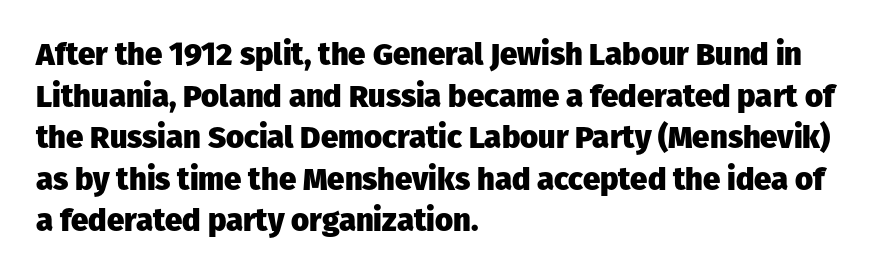
{"serif": "no", "italic": "no", "bold": "yes", "weight": "heavy", "width": "normal", "stroke_contrast": "low", "x_height": "medium", "monospaced": "no", "underline": "no", "align": "left", "line_spacing": "normal", "line_spacing_ratio": 1.34, "letter_spacing": "normal", "letter_spacing_em": 0.0, "glyph_px": 31}
